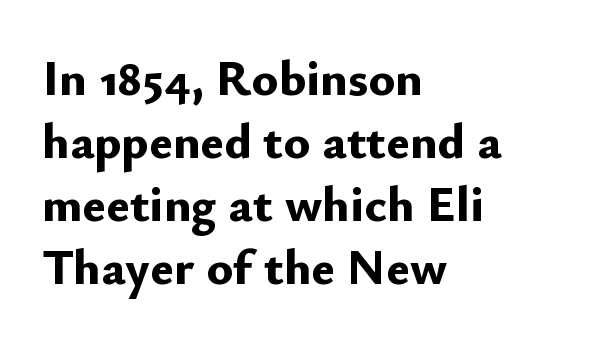
Q: Is the text bold? A: Yes.
Q: Is the text italic (slanted)? A: No, it is upright.
Q: Is the typeface a serif or a sans-serif typeface? A: Sans-serif.
Q: Is the text underlined? A: No.
Q: How is the paragraph aligned? A: Left-aligned.
Q: Is the spacing between letters normal or unusually wide? A: Normal.
Q: Is the spacing between lines tight, normal or loose? A: Normal.
Q: Width (condensed, normal, or wide)? A: Normal.
Q: Stroke contrast? A: Low.
Q: x-height? A: Small.
Q: Monospaced? A: No.
